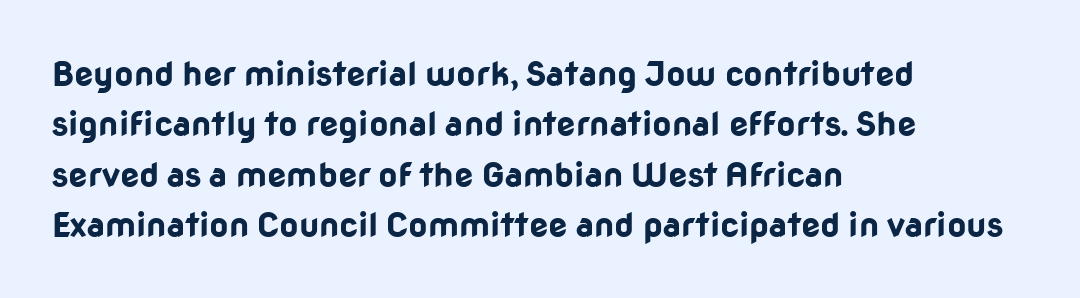
Rendered with straight, roman letterforms. How heavy is the stroke? Heavy — this is a bold. These lines keep a tight, regular rhythm from letter to letter. Which margin do the lines hug? The left one — the right edge is uneven.
